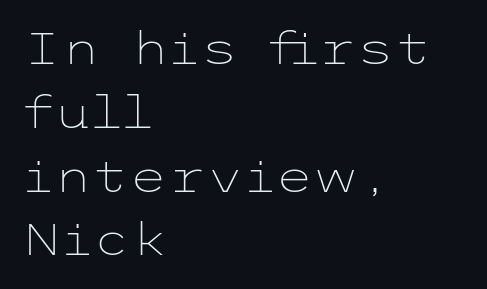
A quiet, ordinary-to-light weight characterises the typeface. Visually the block forms a straight wall on the left and a jagged coastline on the right. Vertically, the passage feels balanced, rows spaced as you'd expect. These lines were composed using upright roman letters. Has an underline been added? It has not.
